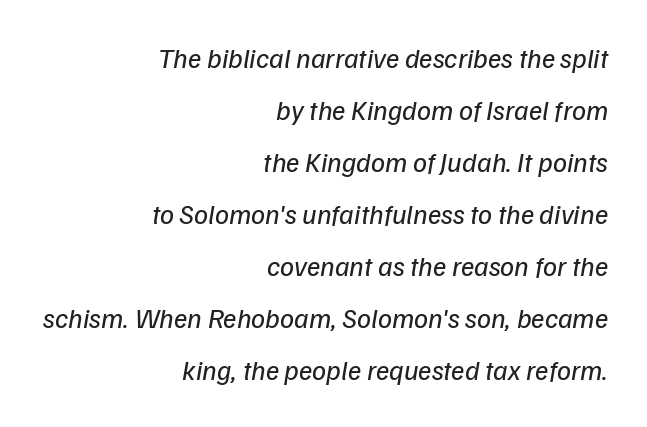
Q: Is the text bold? A: No.
Q: Is the text italic (slanted)? A: Yes, it leans right by about 9 degrees.
Q: Is the text underlined? A: No.
Q: How is the paragraph aligned? A: Right-aligned.
Q: Is the spacing between letters normal or unusually wide? A: Normal.
Q: Width (condensed, normal, or wide)? A: Normal.
Q: Stroke contrast? A: Low.
Q: x-height? A: Medium.
Q: Monospaced? A: No.
